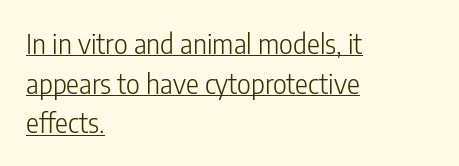
Q: Is the text bold? A: No.
Q: Is the text italic (slanted)? A: No, it is upright.
Q: Is the text underlined? A: Yes.
Q: How is the paragraph aligned? A: Left-aligned.
Q: Is the spacing between letters normal or unusually wide? A: Normal.
Q: Is the spacing between lines tight, normal or loose? A: Normal.
